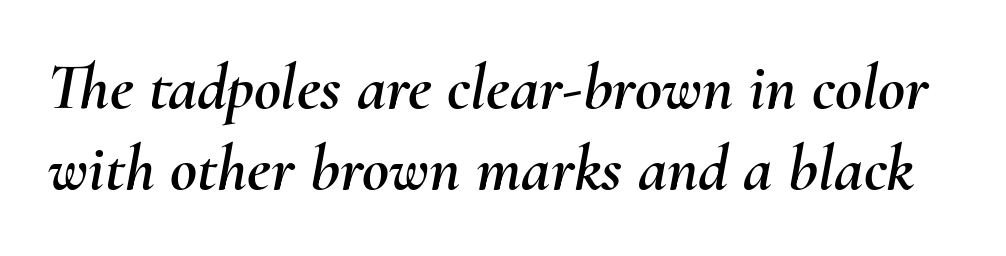
{"italic": "yes", "lean": "right", "slant_degrees": 10, "width": "normal", "stroke_contrast": "medium", "x_height": "small", "monospaced": "no", "underline": "no", "line_spacing_ratio": 1.23, "letter_spacing": "normal", "letter_spacing_em": 0.0, "glyph_px": 66}
